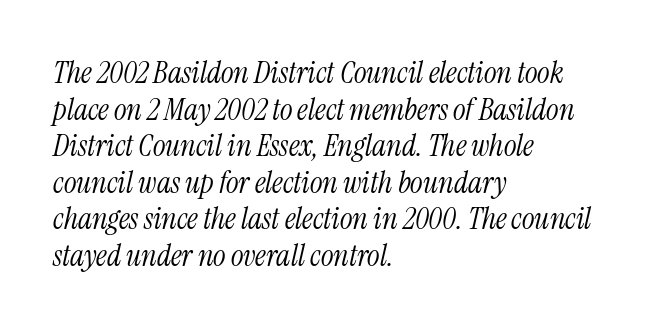
The image shows 30 px light, condensed serif type, italic (leaning right); set left-aligned, line spacing 1.22x, normal letter spacing, not underlined; medium stroke contrast and a medium x-height.
